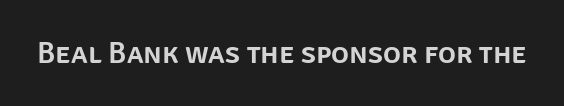
The image shows 30 px sans-serif type, upright; set normal letter spacing, not underlined; low stroke contrast and a large x-height.
